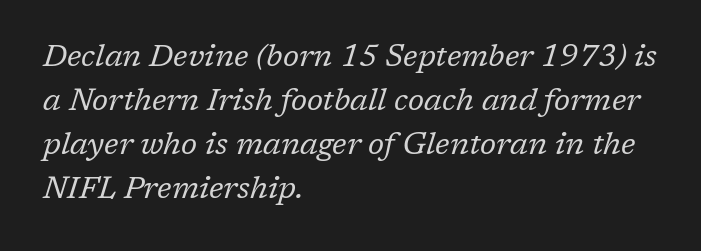
{"serif": "yes", "italic": "yes", "lean": "right", "slant_degrees": 17, "bold": "no", "weight": "regular", "width": "normal", "stroke_contrast": "low", "x_height": "medium", "monospaced": "no", "underline": "no", "align": "left", "line_spacing": "normal", "line_spacing_ratio": 1.42, "letter_spacing": "normal", "letter_spacing_em": 0.0, "glyph_px": 31}
